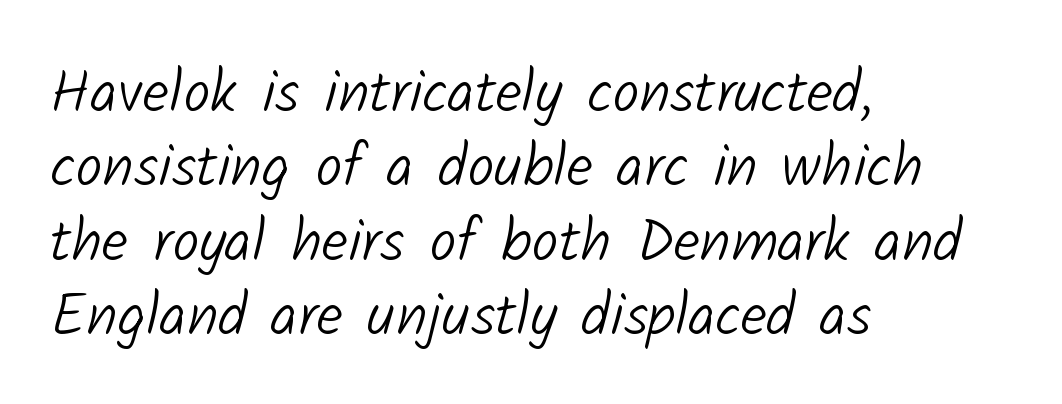
Each row of text sits above clean, open space. This sample has the flowing, uneven cadence of proportional lettering. Horizontal alignment here is leftward, the default for most running prose. Each word holds together tightly as a unit, with standard inter-letter gaps. A typesetter would label this face a sans.
